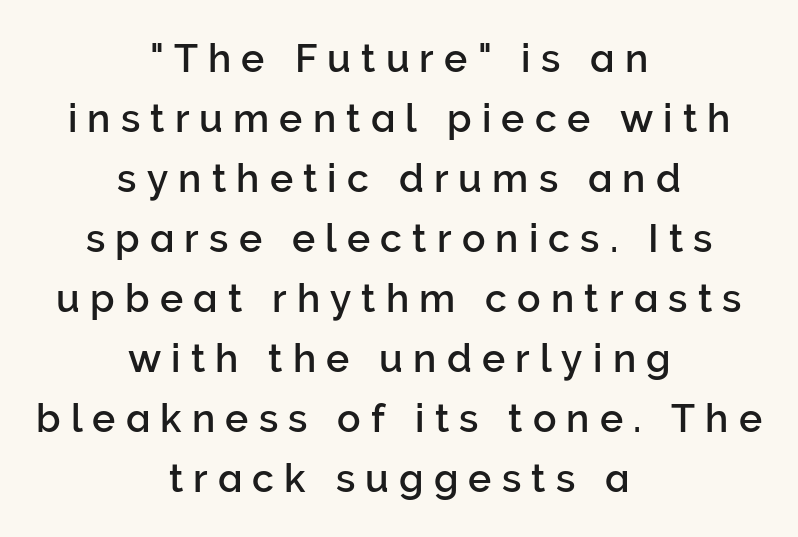
Q: Is the text italic (slanted)? A: No, it is upright.
Q: Is the typeface a serif or a sans-serif typeface? A: Sans-serif.
Q: Is the text underlined? A: No.
Q: How is the paragraph aligned? A: Centered.
Q: Is the spacing between letters normal or unusually wide? A: Unusually wide.
Q: Is the spacing between lines tight, normal or loose? A: Normal.
Q: Width (condensed, normal, or wide)? A: Normal.
Q: Stroke contrast? A: Low.
Q: x-height? A: Medium.
Q: Monospaced? A: No.
